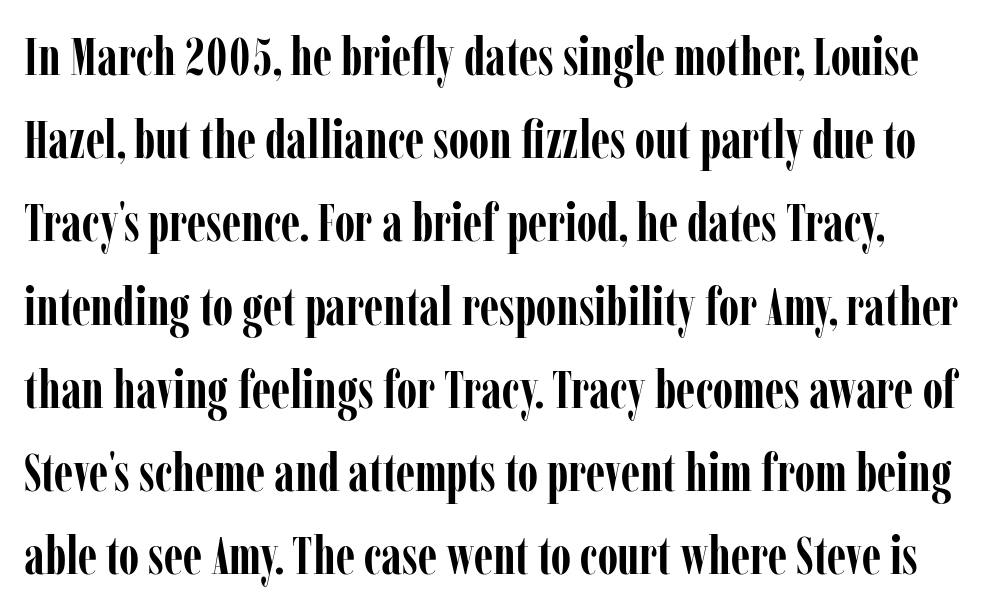
Q: Is the text bold? A: Yes.
Q: Is the text italic (slanted)? A: No, it is upright.
Q: Is the typeface a serif or a sans-serif typeface? A: Serif.
Q: Is the text underlined? A: No.
Q: Is the spacing between letters normal or unusually wide? A: Normal.
Q: Is the spacing between lines tight, normal or loose? A: Normal.
Q: Width (condensed, normal, or wide)? A: Condensed.
Q: Stroke contrast? A: Low.
Q: x-height? A: Medium.
Q: Monospaced? A: No.
